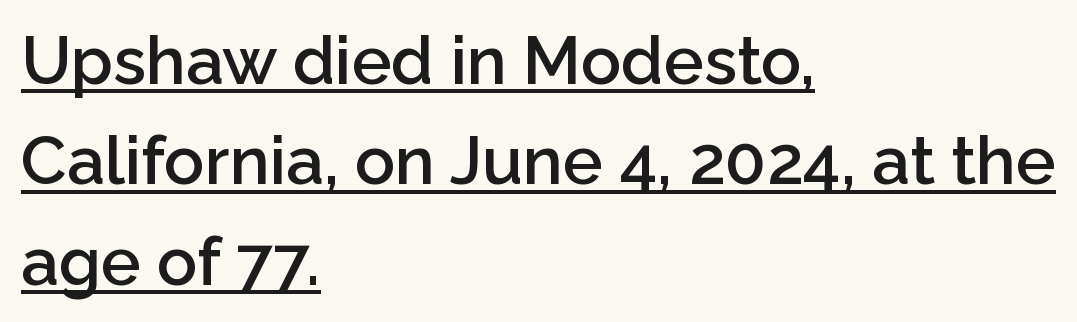
{"serif": "no", "italic": "no", "bold": "semi", "weight": "semibold", "width": "normal", "stroke_contrast": "low", "x_height": "medium", "monospaced": "no", "underline": "yes", "align": "left", "line_spacing": "normal", "line_spacing_ratio": 1.5, "letter_spacing": "normal", "letter_spacing_em": 0.0, "glyph_px": 67}
